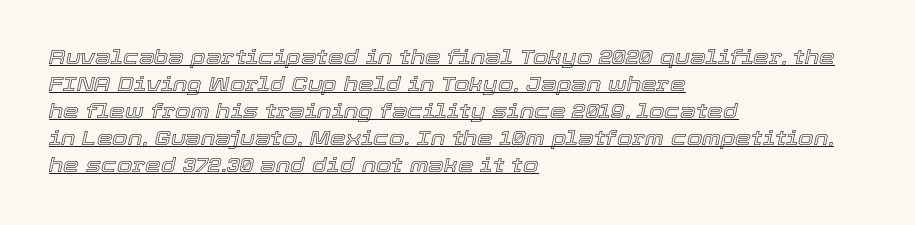
Q: Is the text italic (slanted)? A: Yes, it leans right by about 12 degrees.
Q: Is the text underlined? A: Yes.
Q: How is the paragraph aligned? A: Left-aligned.
Q: Is the spacing between letters normal or unusually wide? A: Normal.
Q: Is the spacing between lines tight, normal or loose? A: Normal.
